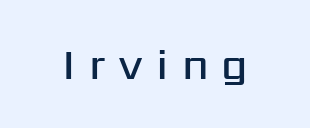
Q: Is the text bold? A: Semi-bold.
Q: Is the text italic (slanted)? A: No, it is upright.
Q: Is the typeface a serif or a sans-serif typeface? A: Sans-serif.
Q: Is the text underlined? A: No.
Q: Is the spacing between letters normal or unusually wide? A: Unusually wide.
Q: Width (condensed, normal, or wide)? A: Normal.
Q: Stroke contrast? A: Medium.
Q: x-height? A: Medium.
Q: Monospaced? A: No.
